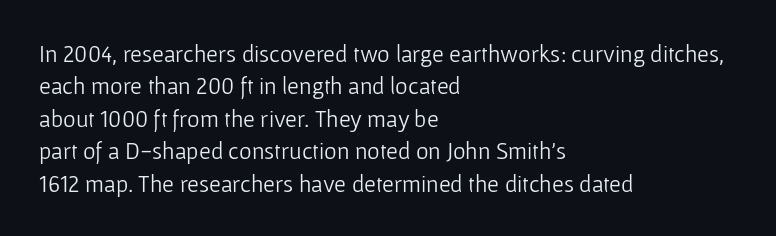
{"italic": "no", "bold": "no", "underline": "no", "align": "left", "line_spacing": "normal", "line_spacing_ratio": 1.35, "letter_spacing": "normal", "letter_spacing_em": 0.0, "glyph_px": 24}
